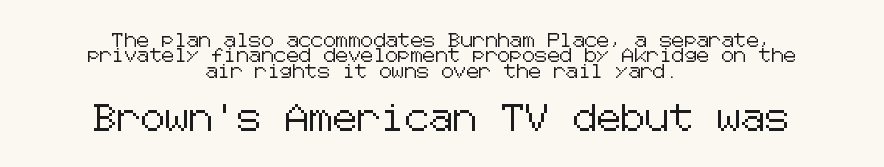
The space beneath each line is pristine and unruled. Here the second block reads like a headline and the first like body copy. Style check: upright. Letter spacing: default. Does the copy run flush right? No — it is centered line by line.
